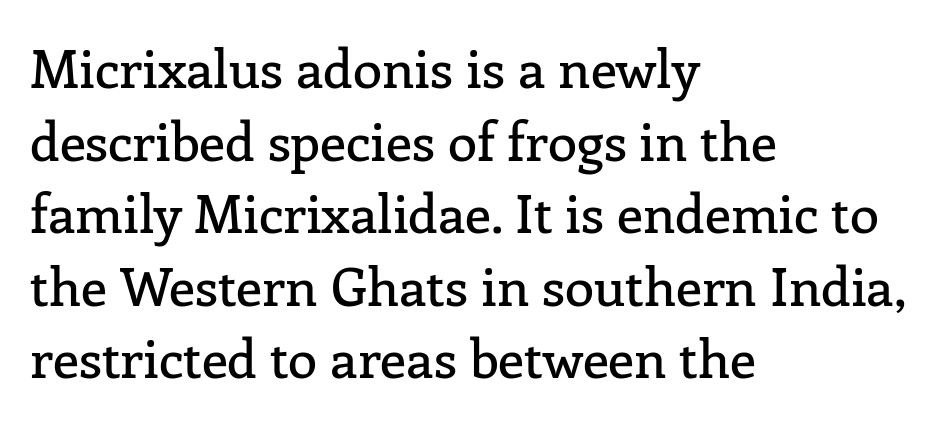
{"serif": "yes", "italic": "no", "width": "normal", "stroke_contrast": "low", "x_height": "medium", "monospaced": "no", "underline": "no", "align": "left", "line_spacing": "normal", "line_spacing_ratio": 1.37, "letter_spacing": "normal", "letter_spacing_em": 0.0, "glyph_px": 53}
